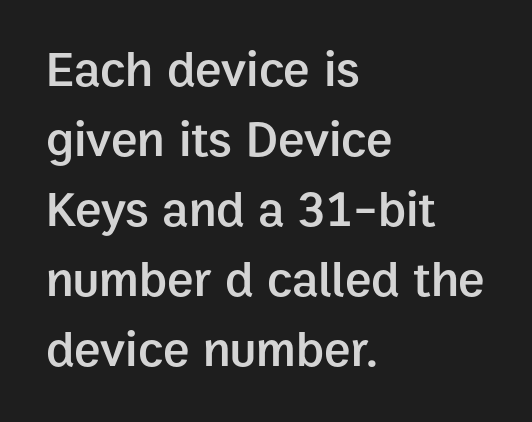
These lines sit exactly where default settings would place them. Nobody touched the tracking dial on this one. The foot of each line stays bare and open. Visually the block forms a straight wall on the left and a jagged coastline on the right. You could not count columns in this text — the font is proportionally spaced. Heft: intermediate — a semibold.
